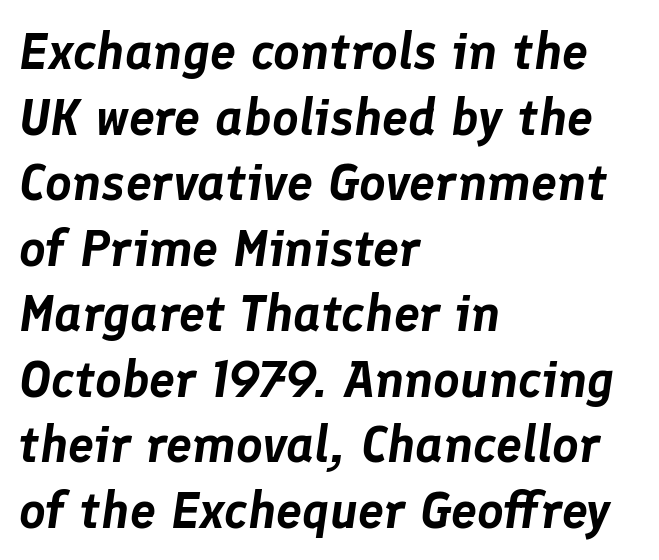
When letters slant like this, we call the style italic. Has an underline been added? It has not. Look at the tracking — it's just the regular setting, nothing added. Character widths vary here, with narrow letters taking less room than wide ones. Successive baselines arrive at the customary interval. Notice how the passage keeps a crisp vertical edge on the left only.
